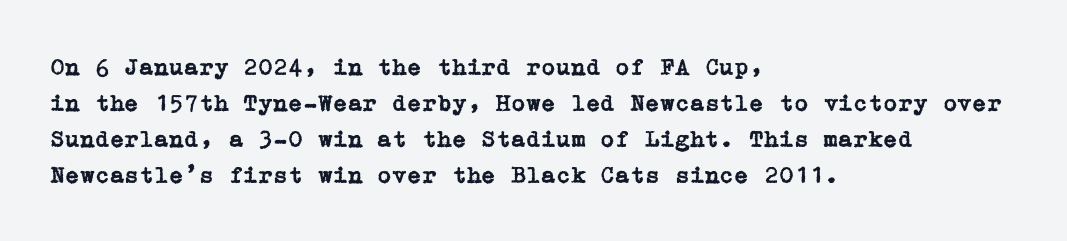
The image shows 24 px text type, upright; set left-aligned, normal line spacing (1.5x), normal letter spacing, not underlined.
